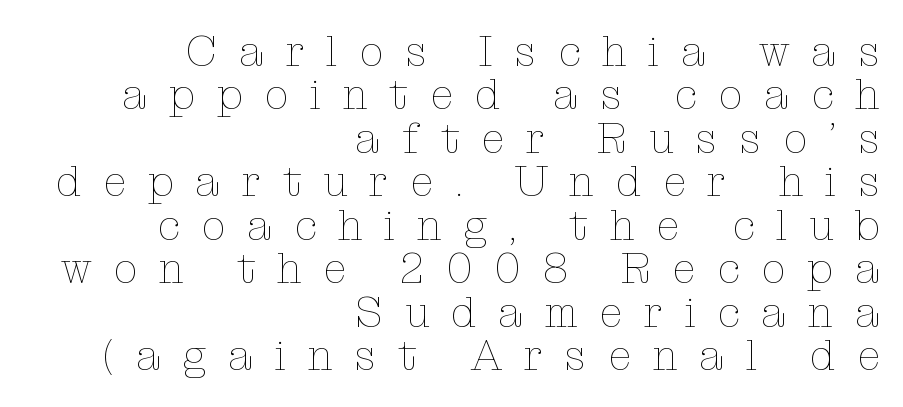
Vertical stems look standard width or narrower in stroke. Summary of vertical rhythm: compact, with narrow interline spacing. Every stem runs plumb, perpendicular to the baseline. This rendering features lettering with no underline. Each letter keeps its own natural width here, so spacing adapts to shape.
